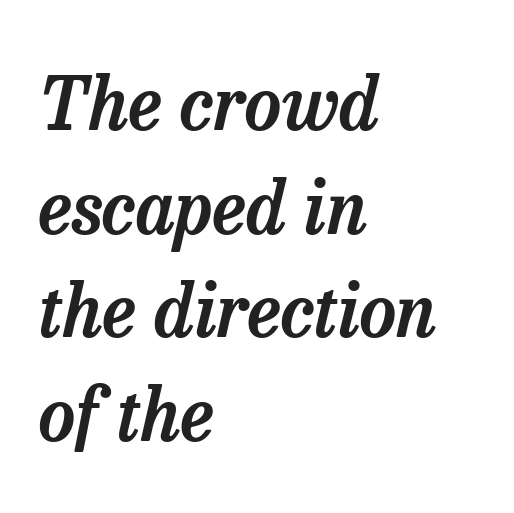
The image shows 72 px serif type, italic (leaning right); set left-aligned, normal line spacing (1.44x), normal letter spacing, not underlined; low stroke contrast and a medium x-height.
